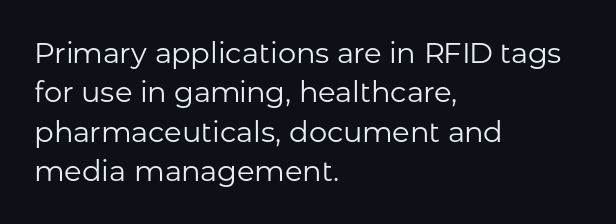
Q: Is the text bold? A: No.
Q: Is the text italic (slanted)? A: No, it is upright.
Q: Is the typeface a serif or a sans-serif typeface? A: Sans-serif.
Q: Is the text underlined? A: No.
Q: How is the paragraph aligned? A: Left-aligned.
Q: Is the spacing between letters normal or unusually wide? A: Normal.
Q: Is the spacing between lines tight, normal or loose? A: Normal.
Q: Width (condensed, normal, or wide)? A: Normal.
Q: Stroke contrast? A: Low.
Q: x-height? A: Medium.
Q: Monospaced? A: No.
